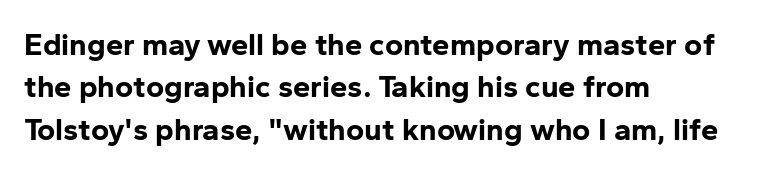
Q: Is the text bold? A: Yes.
Q: Is the text italic (slanted)? A: No, it is upright.
Q: Is the typeface a serif or a sans-serif typeface? A: Sans-serif.
Q: Is the text underlined? A: No.
Q: How is the paragraph aligned? A: Left-aligned.
Q: Is the spacing between letters normal or unusually wide? A: Normal.
Q: Is the spacing between lines tight, normal or loose? A: Normal.
Q: Width (condensed, normal, or wide)? A: Normal.
Q: Stroke contrast? A: Low.
Q: x-height? A: Medium.
Q: Monospaced? A: No.
